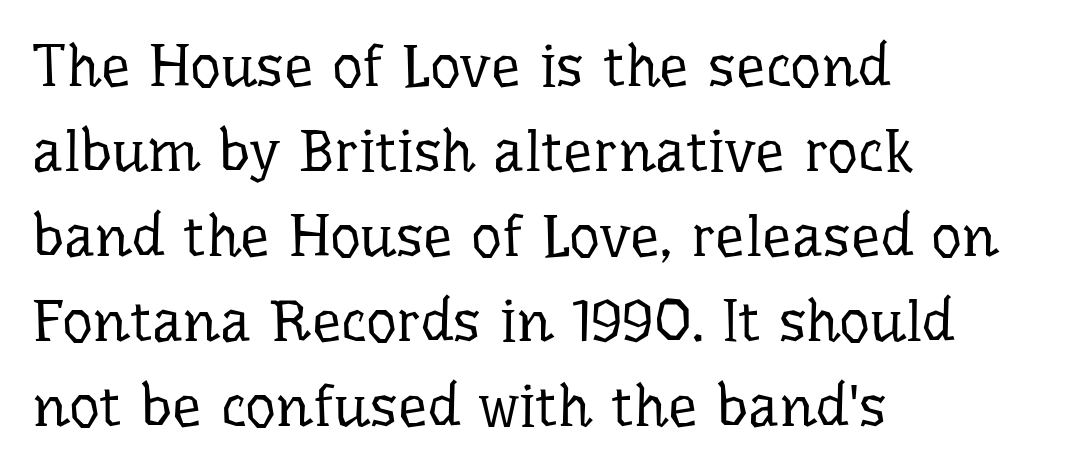
Between one letter and the next there's only the usual sliver of space. Weight: in the light-to-regular range. Stroke terminals: seriffed. The passage shown is typed in a proportional face where columns would drift.
